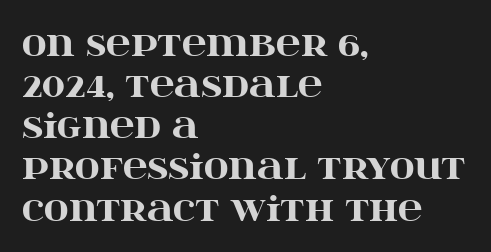
Stroke terminals: seriffed. The strip under each line holds only bare page. Horizontally, the lines are justified to the leading edge only. The letterforms sit shoulder to shoulder at normal distance. Style check: upright.
